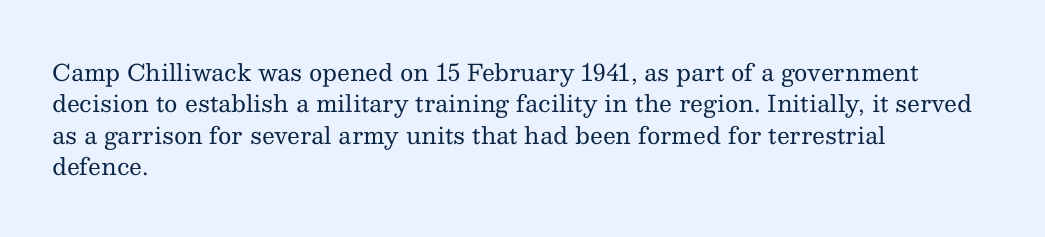
{"italic": "no", "bold": "no", "underline": "no", "align": "left", "line_spacing": "normal", "line_spacing_ratio": 1.36, "letter_spacing": "normal", "letter_spacing_em": 0.0, "glyph_px": 23}
